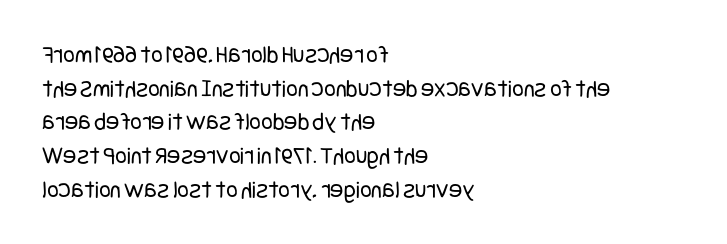
The image shows 25 px text type, upright; set left-aligned, normal line spacing (1.35x), normal letter spacing, not underlined.
